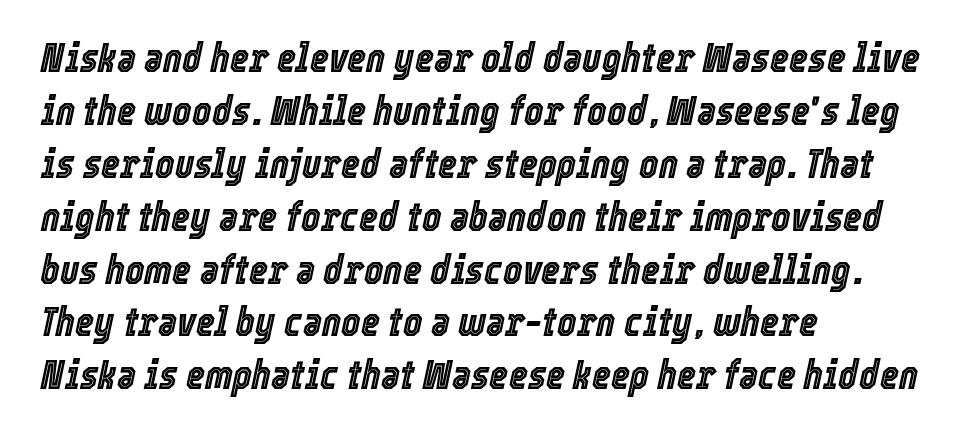
The image shows 41 px condensed type, italic (leaning right); set left-aligned, normal line spacing (1.29x), normal letter spacing, not underlined; a medium x-height.
